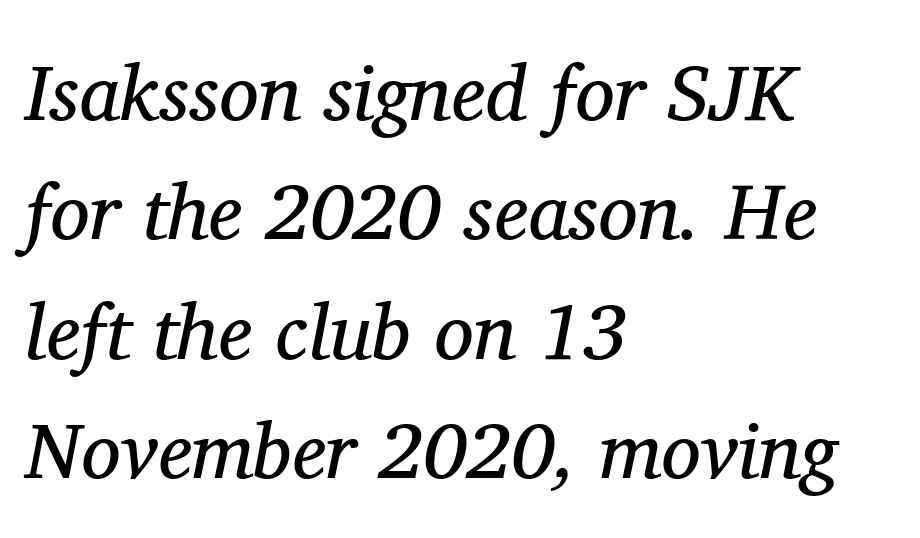
Q: Is the text bold? A: No.
Q: Is the text italic (slanted)? A: Yes, it leans right by about 11 degrees.
Q: Is the typeface a serif or a sans-serif typeface? A: Serif.
Q: Is the text underlined? A: No.
Q: How is the paragraph aligned? A: Left-aligned.
Q: Is the spacing between letters normal or unusually wide? A: Normal.
Q: Is the spacing between lines tight, normal or loose? A: Normal.
Q: Width (condensed, normal, or wide)? A: Normal.
Q: Stroke contrast? A: Medium.
Q: x-height? A: Medium.
Q: Monospaced? A: No.
